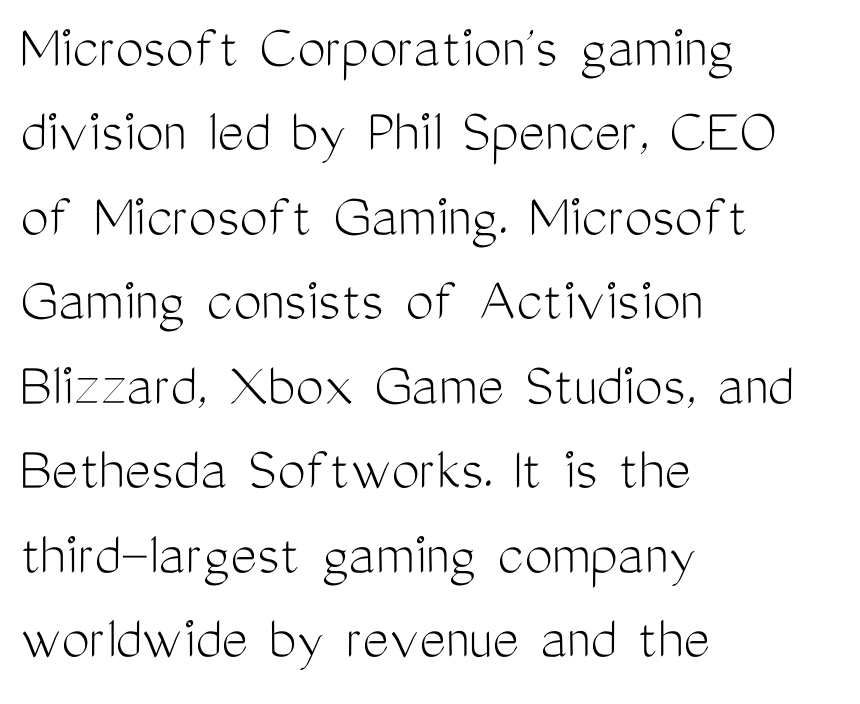
{"serif": "no", "italic": "no", "bold": "no", "weight": "light", "width": "condensed", "stroke_contrast": "medium", "x_height": "medium", "monospaced": "no", "underline": "no", "align": "left", "line_spacing": "normal", "line_spacing_ratio": 1.34, "letter_spacing": "normal", "letter_spacing_em": 0.0, "glyph_px": 63}
